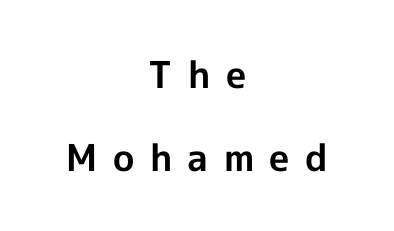
The image shows 37 px bold sans-serif type, upright; set centered, loose line spacing (2.23x), unusually wide letter spacing (+0.42 em), not underlined; a medium x-height.
